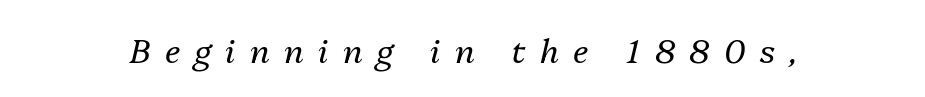
The strokes are not fattened; the text isn't bold. The baseline area is clear. What stands out about the letter spacing? Its width — letters are far apart. Slanted lettering throughout. Character widths vary here, with narrow letters taking less room than wide ones.
